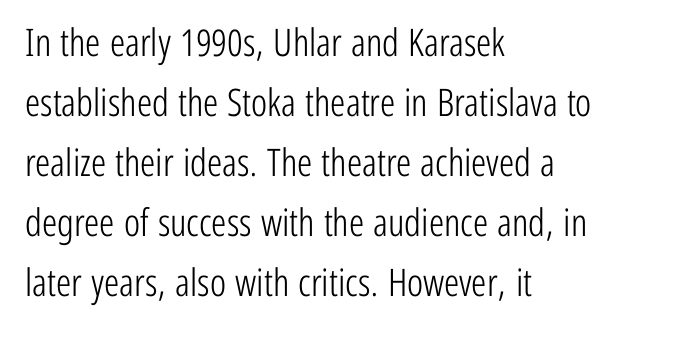
Q: Is the text bold? A: No.
Q: Is the text italic (slanted)? A: No, it is upright.
Q: Is the typeface a serif or a sans-serif typeface? A: Sans-serif.
Q: Is the text underlined? A: No.
Q: How is the paragraph aligned? A: Left-aligned.
Q: Is the spacing between letters normal or unusually wide? A: Normal.
Q: Is the spacing between lines tight, normal or loose? A: Normal.
Q: Width (condensed, normal, or wide)? A: Condensed.
Q: Stroke contrast? A: Low.
Q: x-height? A: Medium.
Q: Monospaced? A: No.
